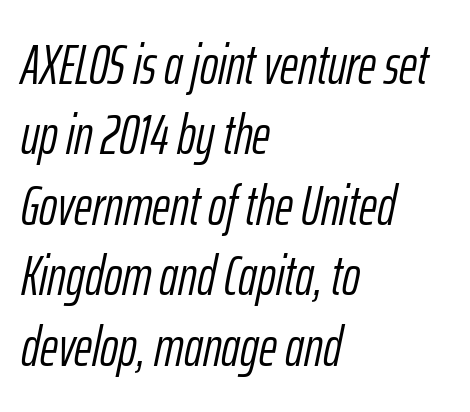
Unmarked baselines from the first word to the last. Each new line begins a customary step beneath the previous one. The typesetter chose a ragged-right arrangement here. The face used here has a pronounced slope to its letters. Do the characters align in a grid? No, the font is proportional. The characters are drawn with everyday or finer stroke widths.
